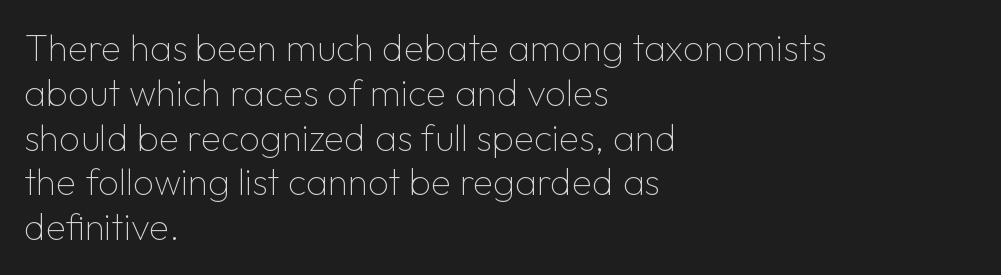
Q: Is the text bold? A: No.
Q: Is the text italic (slanted)? A: No, it is upright.
Q: Is the typeface a serif or a sans-serif typeface? A: Sans-serif.
Q: Is the text underlined? A: No.
Q: How is the paragraph aligned? A: Left-aligned.
Q: Is the spacing between letters normal or unusually wide? A: Normal.
Q: Width (condensed, normal, or wide)? A: Normal.
Q: Stroke contrast? A: Low.
Q: x-height? A: Medium.
Q: Monospaced? A: No.
